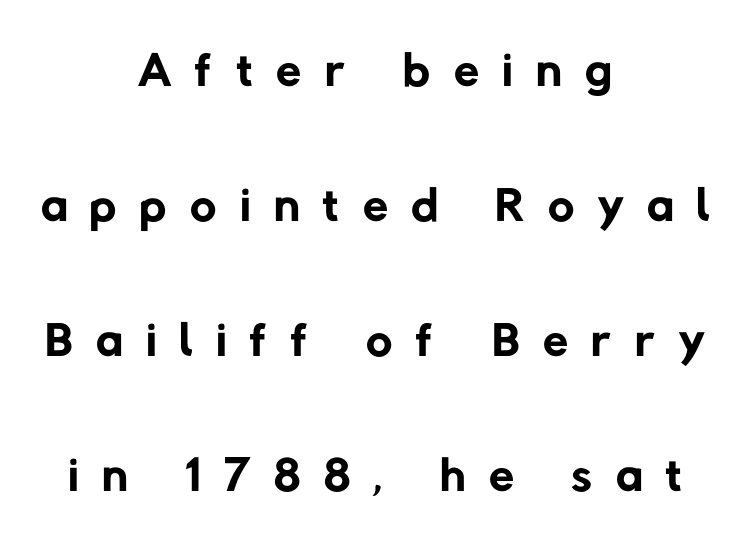
The image shows 73 px regular-weight sans-serif type; set centered, line spacing 1.85x, unusually wide letter spacing (+0.32 em), not underlined; low stroke contrast and a medium x-height.
